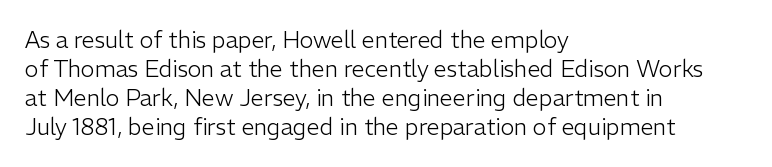
Q: Is the text bold? A: No.
Q: Is the text italic (slanted)? A: No, it is upright.
Q: Is the text underlined? A: No.
Q: How is the paragraph aligned? A: Left-aligned.
Q: Is the spacing between letters normal or unusually wide? A: Normal.
Q: Is the spacing between lines tight, normal or loose? A: Normal.
